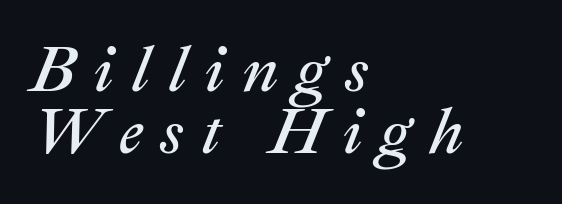
Q: Is the text bold? A: No.
Q: Is the text italic (slanted)? A: Yes, it leans right by about 22 degrees.
Q: Is the text underlined? A: No.
Q: How is the paragraph aligned? A: Left-aligned.
Q: Is the spacing between letters normal or unusually wide? A: Unusually wide.
Q: Is the spacing between lines tight, normal or loose? A: Tight.
Q: Width (condensed, normal, or wide)? A: Normal.
Q: Stroke contrast? A: Medium.
Q: x-height? A: Medium.
Q: Monospaced? A: No.
